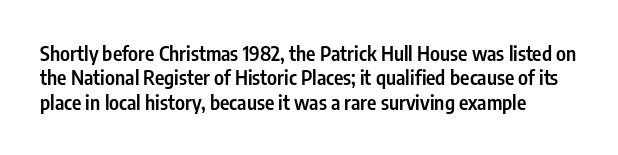
The image shows 20 px text type, upright; set line spacing 1.22x, normal letter spacing, not underlined.
